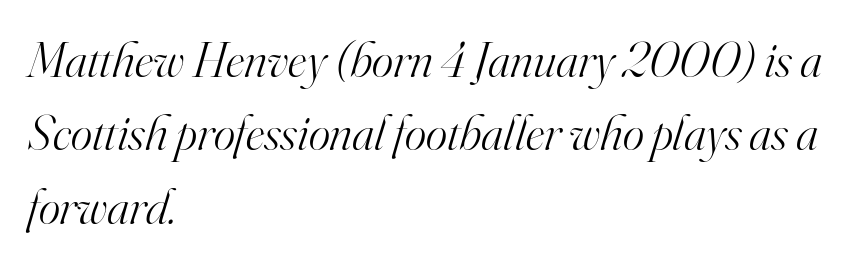
A bare baseline throughout the passage. Regular leading. The strokes are not fattened; the text isn't bold. Compared with ordinary roman type, these characters are visibly tilted.
